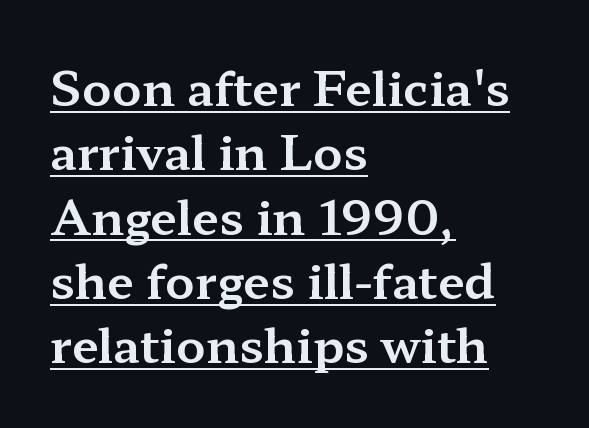
Q: Is the text italic (slanted)? A: No, it is upright.
Q: Is the typeface a serif or a sans-serif typeface? A: Serif.
Q: Is the text underlined? A: Yes.
Q: How is the paragraph aligned? A: Left-aligned.
Q: Is the spacing between letters normal or unusually wide? A: Normal.
Q: Is the spacing between lines tight, normal or loose? A: Normal.
Q: Width (condensed, normal, or wide)? A: Wide.
Q: Stroke contrast? A: Medium.
Q: x-height? A: Medium.
Q: Monospaced? A: No.
